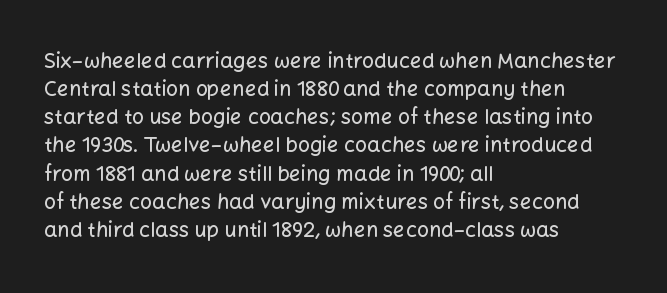
{"italic": "no", "underline": "no", "align": "left", "line_spacing": "normal", "line_spacing_ratio": 1.34, "letter_spacing": "normal", "letter_spacing_em": 0.0, "glyph_px": 21}
